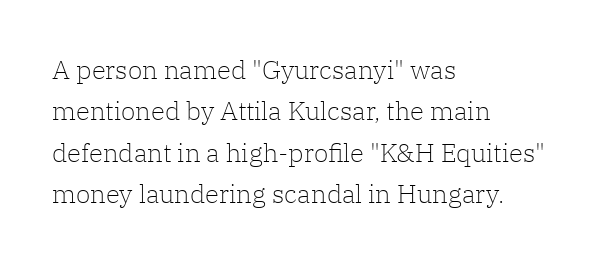
{"italic": "no", "bold": "no", "underline": "no", "align": "left", "line_spacing": "normal", "line_spacing_ratio": 1.59, "letter_spacing": "normal", "letter_spacing_em": 0.0, "glyph_px": 26}
